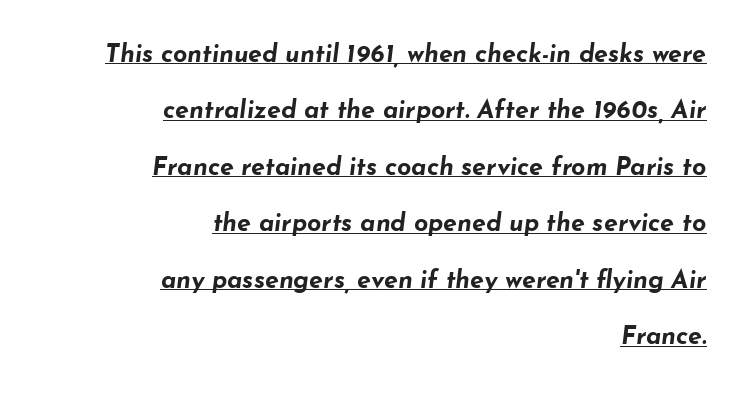
{"italic": "yes", "lean": "right", "slant_degrees": 7, "bold": "yes", "underline": "yes", "align": "right", "line_spacing": "loose", "line_spacing_ratio": 2.26, "letter_spacing": "normal", "letter_spacing_em": 0.0, "glyph_px": 25}
